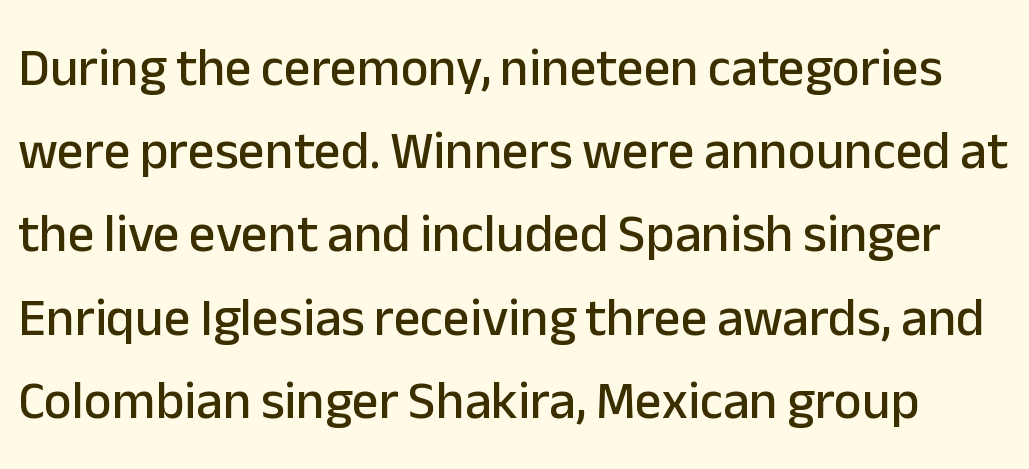
{"serif": "no", "italic": "no", "width": "normal", "stroke_contrast": "low", "x_height": "medium", "monospaced": "no", "underline": "no", "line_spacing": "normal", "line_spacing_ratio": 1.57, "letter_spacing": "normal", "letter_spacing_em": 0.0, "glyph_px": 53}
